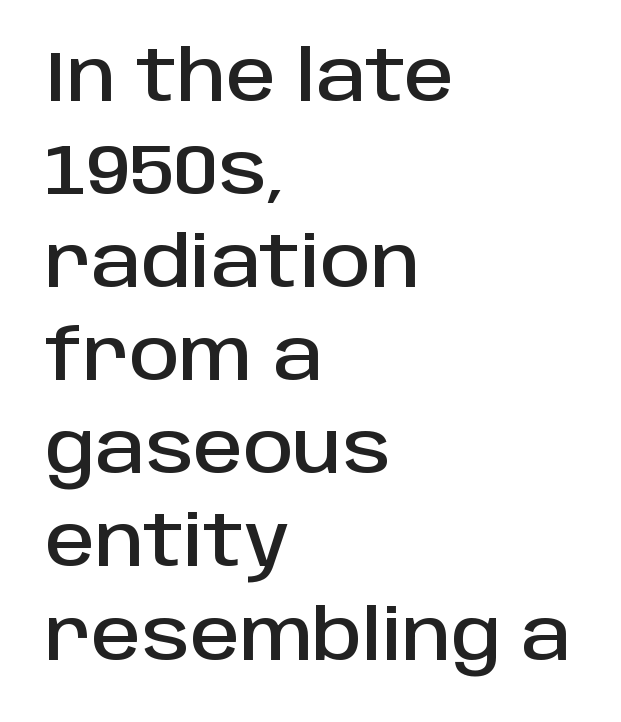
Grotesque or geometric, the face here clearly has no serifs. Is this a fixed-width face? No — the glyphs have proportional, varying widths. These lines keep a tight, regular rhythm from letter to letter. Clear beneath every line of the passage. A typesetter would mark this as roman, not italic. Alignment: flush left.
